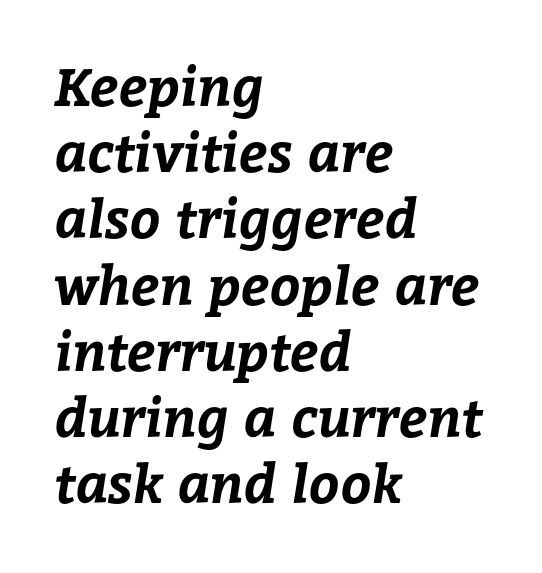
{"bold": "yes", "weight": "bold", "width": "normal", "stroke_contrast": "low", "x_height": "medium", "monospaced": "no", "underline": "no", "align": "left", "line_spacing": "normal", "line_spacing_ratio": 1.25, "letter_spacing": "normal", "letter_spacing_em": 0.0, "glyph_px": 53}
